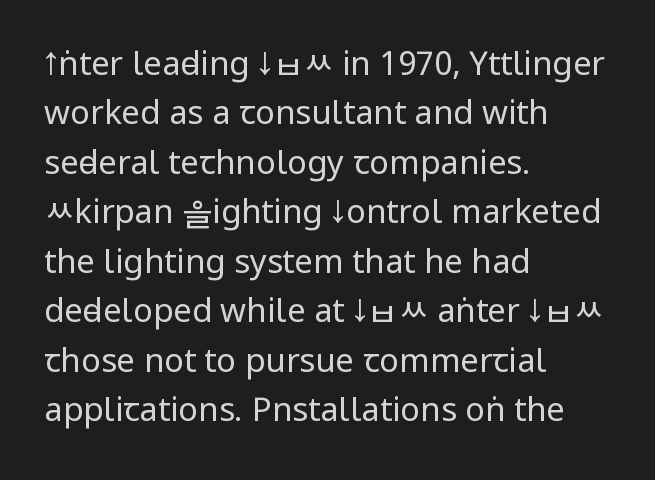
Letterform terminals end flat and unadorned throughout the passage. Upright lettering throughout. The lines sit at an ordinary, default distance from one another. The setting favours the left margin, as ordinary paragraphs usually do. The characters are drawn with everyday or finer stroke widths. Nothing unusual about the tracking: characters are spaced as the font intends.
